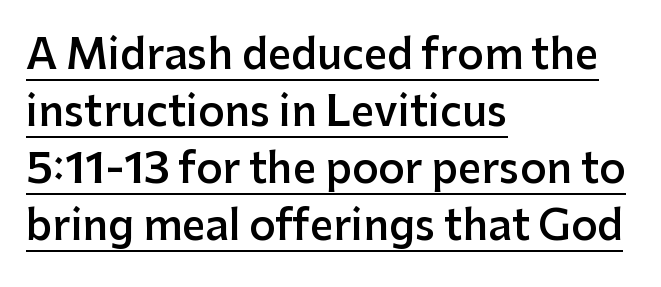
The image shows 41 px semibold sans-serif type, upright; set left-aligned, normal line spacing (1.39x), normal letter spacing, underlined; low stroke contrast and a medium x-height.
